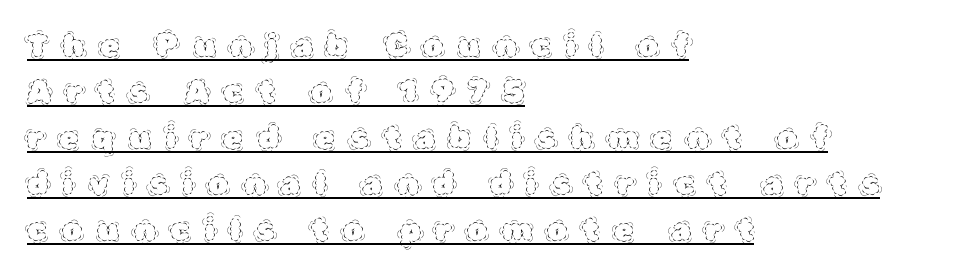
The image shows 31 px thin type, upright; set left-aligned, normal line spacing (1.48x), unusually wide letter spacing (+0.5 em), underlined; a large x-height.
